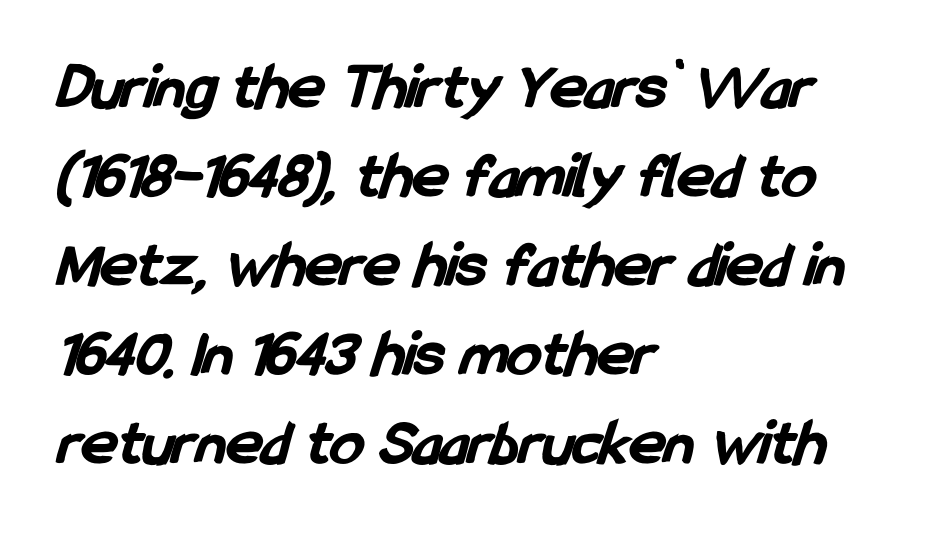
The image shows 67 px bold, condensed sans-serif type; set left-aligned, normal line spacing (1.33x), normal letter spacing, not underlined; low stroke contrast and a medium x-height.
